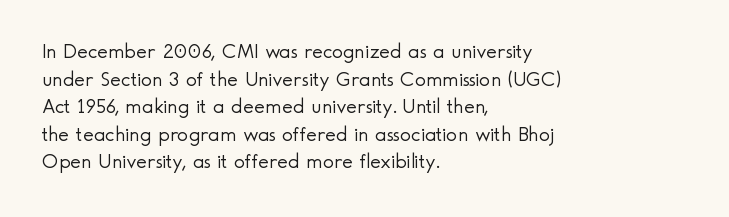
Q: Is the text bold? A: No.
Q: Is the text italic (slanted)? A: No, it is upright.
Q: Is the text underlined? A: No.
Q: How is the paragraph aligned? A: Left-aligned.
Q: Is the spacing between letters normal or unusually wide? A: Normal.
Q: Is the spacing between lines tight, normal or loose? A: Normal.
